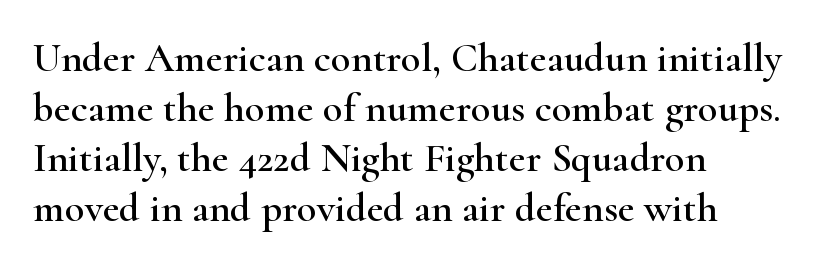
Q: Is the text italic (slanted)? A: No, it is upright.
Q: Is the typeface a serif or a sans-serif typeface? A: Serif.
Q: Is the text underlined? A: No.
Q: How is the paragraph aligned? A: Left-aligned.
Q: Is the spacing between letters normal or unusually wide? A: Normal.
Q: Width (condensed, normal, or wide)? A: Wide.
Q: Stroke contrast? A: High.
Q: x-height? A: Small.
Q: Monospaced? A: No.
